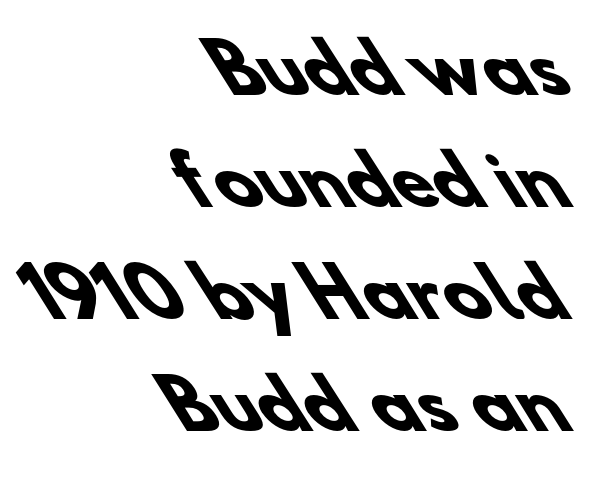
Character widths vary here, with narrow letters taking less room than wide ones. Lines of text with bare space underneath. If you drew a ruler down the right edge, every line would touch it. The letters carry no serifs — their stems end cleanly without finishing strokes. Students, note that the glyphs here touch the page at normal intervals.
